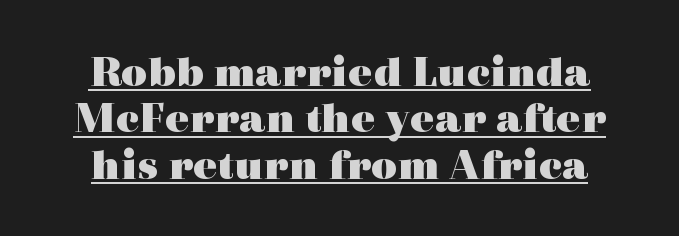
{"serif": "yes", "italic": "no", "bold": "yes", "weight": "heavy", "width": "wide", "x_height": "medium", "monospaced": "no", "underline": "yes", "line_spacing": "tight", "line_spacing_ratio": 1.03, "letter_spacing": "normal", "letter_spacing_em": 0.0, "glyph_px": 45}
